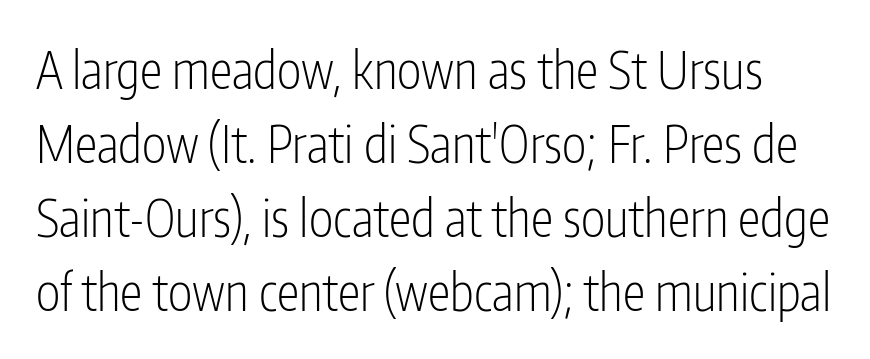
The image shows 51 px light, condensed sans-serif type, upright; set normal line spacing (1.45x), normal letter spacing, not underlined; low stroke contrast and a medium x-height.
